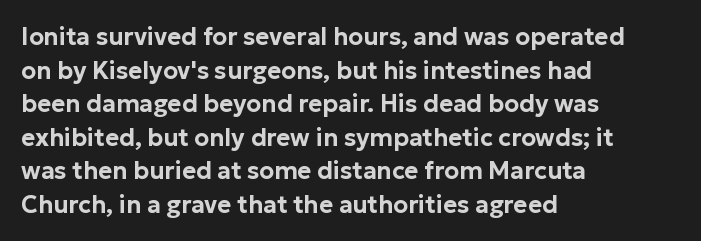
Leading matches the norm, producing a regular column. Every stem runs plumb, perpendicular to the baseline. Underline: absent. In CSS terms this would be text-align: left. Here the glyphs are tracked normally, forming tight word shapes.
